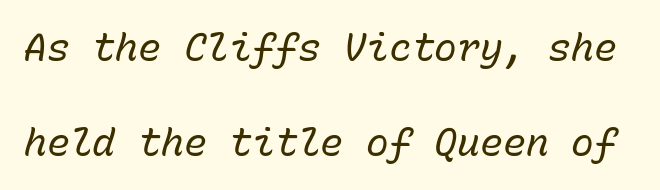
One glance says open: line gaps are wider than usual. The face used here is rendered with its standard letterfit. Designer's note — italics engaged. A light-to-regular cut is what we see here. Spacing verdict: monospaced, one width for all characters.
